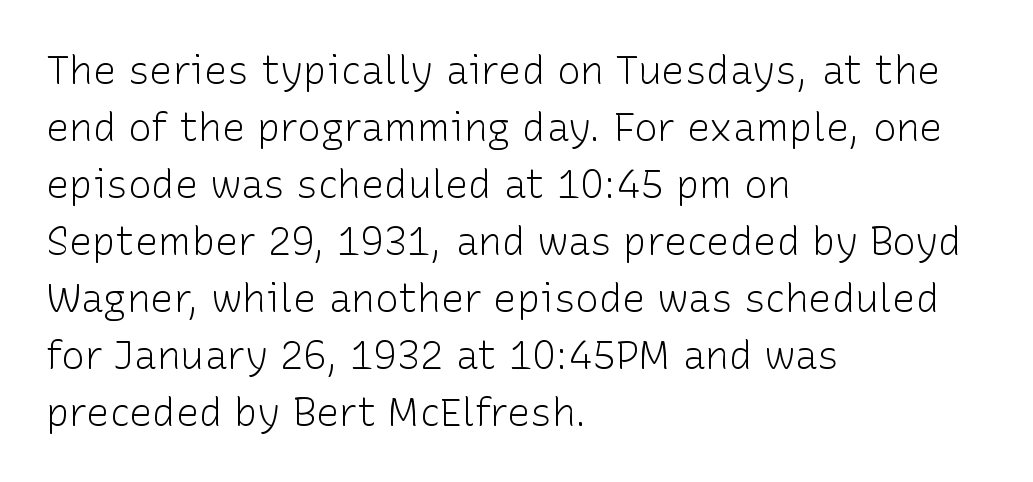
{"serif": "no", "italic": "no", "bold": "no", "weight": "light", "width": "normal", "stroke_contrast": "low", "x_height": "medium", "monospaced": "no", "underline": "no", "align": "left", "line_spacing": "normal", "line_spacing_ratio": 1.46, "letter_spacing": "normal", "letter_spacing_em": 0.0, "glyph_px": 39}
